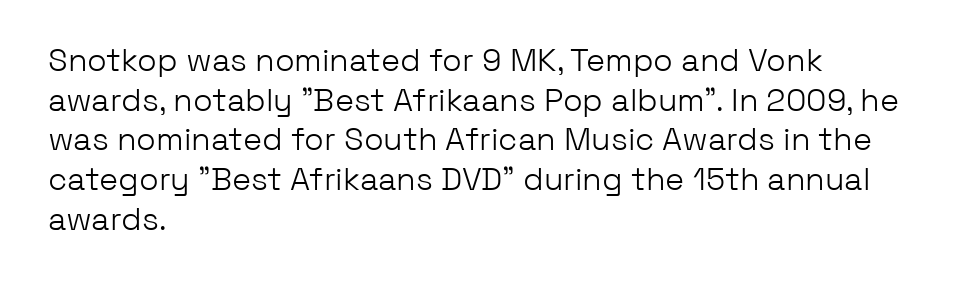
{"serif": "no", "italic": "no", "bold": "no", "weight": "light", "width": "normal", "stroke_contrast": "low", "x_height": "medium", "monospaced": "no", "underline": "no", "align": "left", "line_spacing_ratio": 1.24, "letter_spacing": "normal", "letter_spacing_em": 0.0, "glyph_px": 32}
